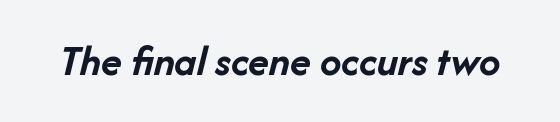
Q: Is the text bold? A: Yes.
Q: Is the text italic (slanted)? A: Yes, it leans right by about 14 degrees.
Q: Is the text underlined? A: No.
Q: Is the spacing between letters normal or unusually wide? A: Normal.
Q: Width (condensed, normal, or wide)? A: Normal.
Q: Stroke contrast? A: Low.
Q: x-height? A: Medium.
Q: Monospaced? A: No.
